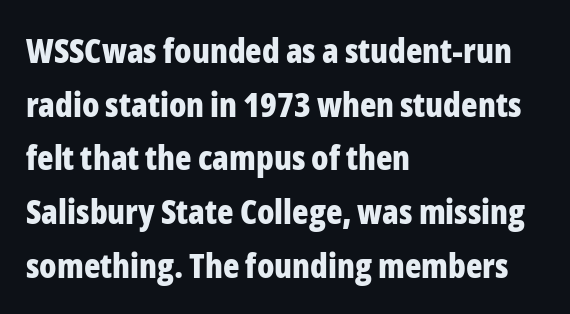
{"serif": "no", "italic": "no", "bold": "yes", "weight": "bold", "width": "condensed", "stroke_contrast": "low", "x_height": "medium", "monospaced": "no", "underline": "no", "align": "left", "line_spacing": "normal", "line_spacing_ratio": 1.58, "letter_spacing": "normal", "letter_spacing_em": 0.0, "glyph_px": 34}
